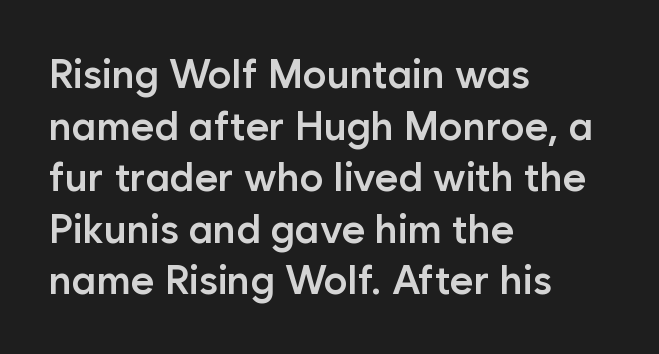
{"serif": "no", "italic": "no", "bold": "semi", "weight": "semibold", "width": "normal", "stroke_contrast": "low", "x_height": "medium", "monospaced": "no", "underline": "no", "align": "left", "line_spacing": "normal", "line_spacing_ratio": 1.29, "letter_spacing": "normal", "letter_spacing_em": 0.0, "glyph_px": 40}
